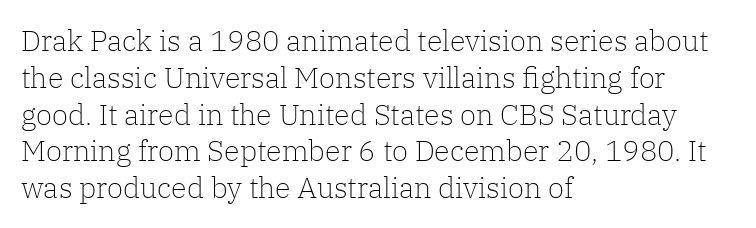
{"serif": "yes", "italic": "no", "bold": "no", "weight": "light", "width": "normal", "stroke_contrast": "low", "x_height": "medium", "monospaced": "no", "underline": "no", "align": "left", "line_spacing": "normal", "line_spacing_ratio": 1.27, "letter_spacing": "normal", "letter_spacing_em": 0.0, "glyph_px": 29}
